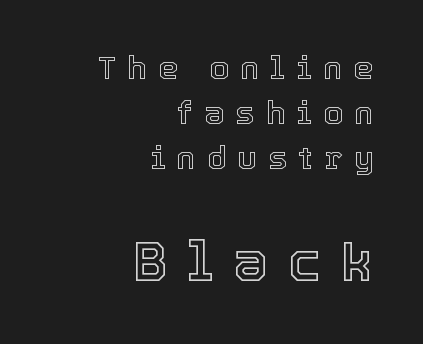
The rendering uses natural spacing where letterforms have individual widths. Does the lettering tilt? It doesn't — this is upright. Any mark beneath the type? The region is blank. Caption: multi-line text, flush right, ragged left.
